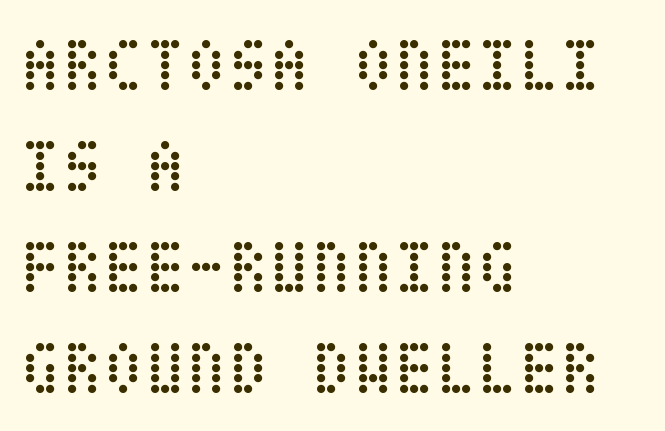
Q: Is the text bold? A: No.
Q: Is the text italic (slanted)? A: No, it is upright.
Q: Is the text underlined? A: No.
Q: How is the paragraph aligned? A: Left-aligned.
Q: Is the spacing between letters normal or unusually wide? A: Normal.
Q: Is the spacing between lines tight, normal or loose? A: Normal.
Q: Width (condensed, normal, or wide)? A: Condensed.
Q: Stroke contrast? A: Low.
Q: x-height? A: Large.
